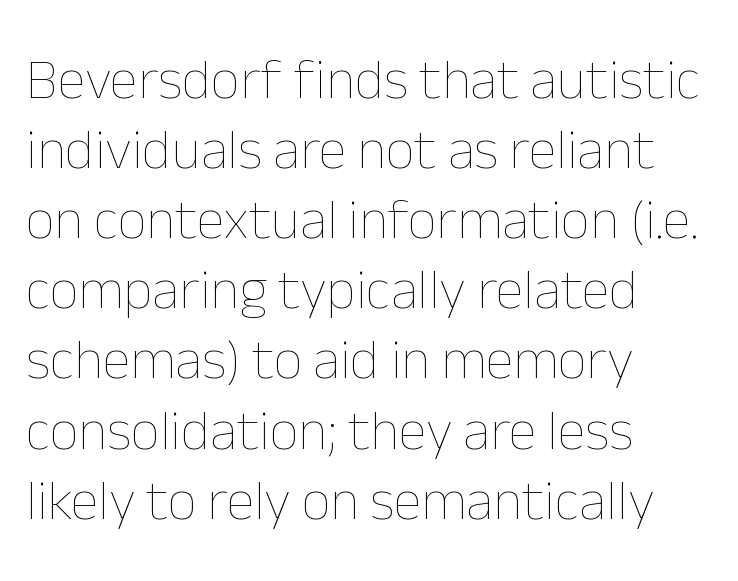
Counters stay open thanks to moderate or lighter strokes. Anything drawn beneath the words? Only blank space. The horizontal fit of the characters is conventional and even. Horizontal alignment here is leftward, the default for most running prose.
